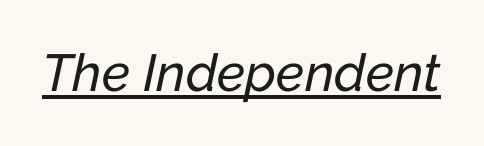
Q: Is the text italic (slanted)? A: Yes, it leans right by about 12 degrees.
Q: Is the text underlined? A: Yes.
Q: Is the spacing between letters normal or unusually wide? A: Normal.
Q: Width (condensed, normal, or wide)? A: Normal.
Q: Stroke contrast? A: Low.
Q: x-height? A: Medium.
Q: Monospaced? A: No.
